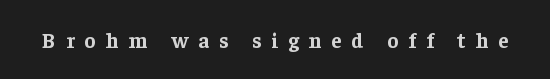
The line texture is sparse and dotted thanks to wide tracking. Unmarked baselines from the first word to the last. Set as a true bold cut, around the 700 mark. Posture: vertical.
